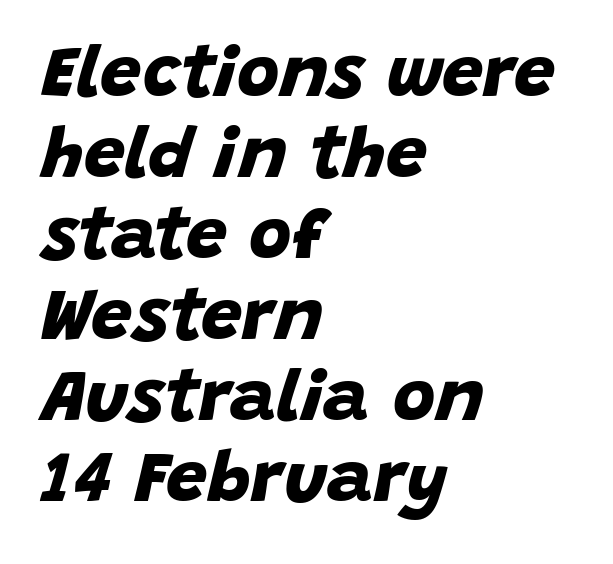
The compositor pushed each line to the left boundary. Check the space under the baseline: it is left empty. Heavy-handed strokes throughout: this text is bold. The passage shown has conventional tracking throughout. Grotesque or geometric, the face here clearly has no serifs. The letters advance in unequal steps, a hallmark of proportional type.
